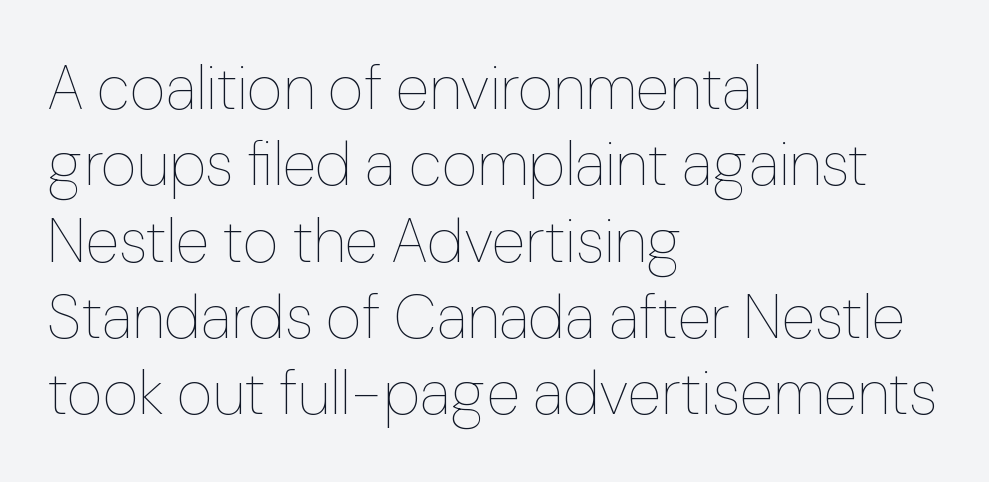
The image shows 62 px thin type, upright; set left-aligned, line spacing 1.23x, normal letter spacing, not underlined; low stroke contrast and a medium x-height.
